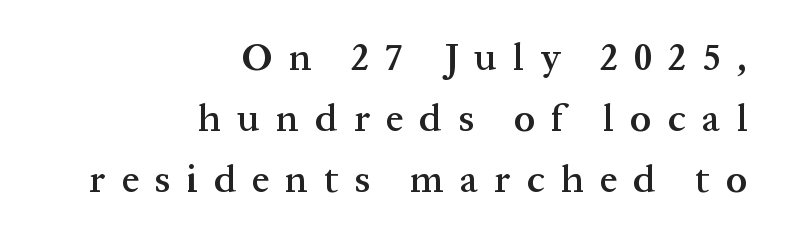
The gaps between neighbouring characters are conspicuously large. The setting favours the right margin, as signatures and pull-quotes sometimes do. The baseline area is clear. This is serif lettering, the kind often seen in printed books. What's the leading like? Ordinary, nothing unusual. Note the varied advance widths — an 'i' is clearly narrower than an 'm'.
